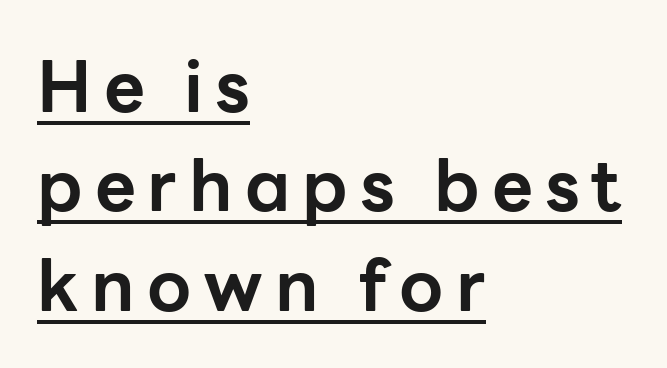
Somebody hit Ctrl+U on this one — the words are underlined. I'd call this a sans setting — the letters go barefoot. Is this a fixed-width face? No — the glyphs have proportional, varying widths. No italicization has been applied; the sample stays upright. The ragged edge is on the right, which tells us the setting is flush left.
